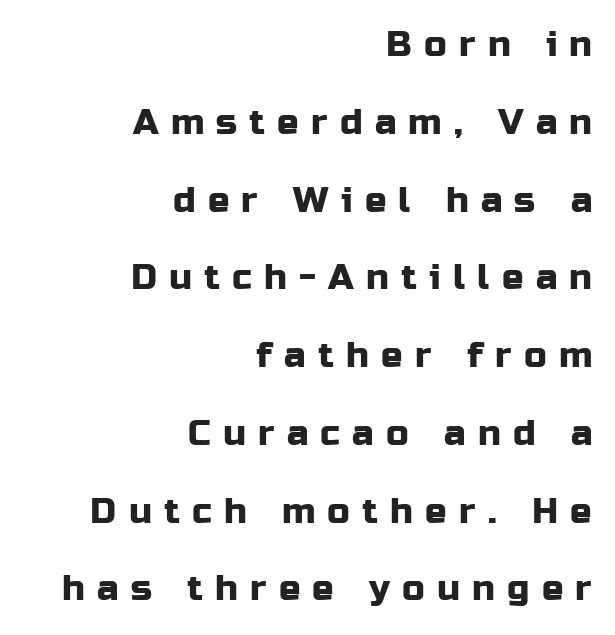
The image shows 36 px sans-serif type, upright; set right-aligned, loose line spacing (2.16x), unusually wide letter spacing (+0.34 em), not underlined; low stroke contrast and a medium x-height.
